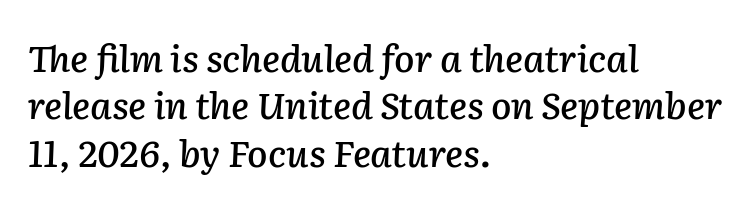
Q: Is the text italic (slanted)? A: Yes, it leans right by about 2 degrees.
Q: Is the text underlined? A: No.
Q: How is the paragraph aligned? A: Left-aligned.
Q: Is the spacing between letters normal or unusually wide? A: Normal.
Q: Is the spacing between lines tight, normal or loose? A: Normal.
Q: Width (condensed, normal, or wide)? A: Normal.
Q: Stroke contrast? A: Low.
Q: x-height? A: Medium.
Q: Monospaced? A: No.
